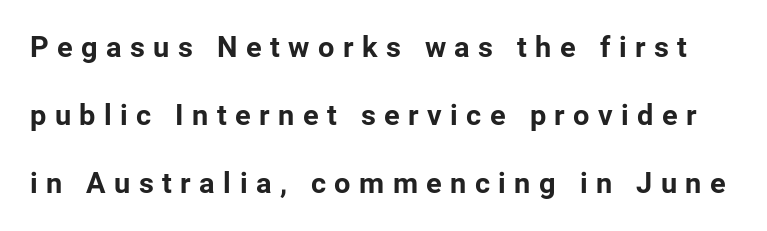
{"serif": "no", "italic": "no", "bold": "yes", "weight": "bold", "width": "normal", "stroke_contrast": "low", "x_height": "medium", "monospaced": "no", "underline": "no", "line_spacing": "loose", "line_spacing_ratio": 2.34, "letter_spacing": "wide", "letter_spacing_em": 0.29, "glyph_px": 29}
